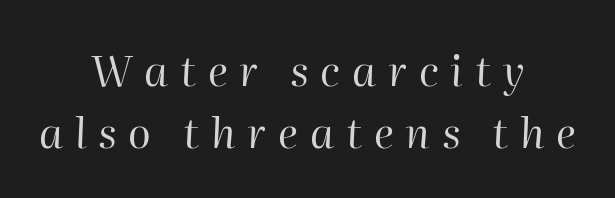
Each line is balanced around a shared central axis. Honestly, the letter spacing is so wide it's the main thing you notice. Style check: oblique. The font sits on the lighter half of the weight spectrum, regular included. Line spacing here is normal.
